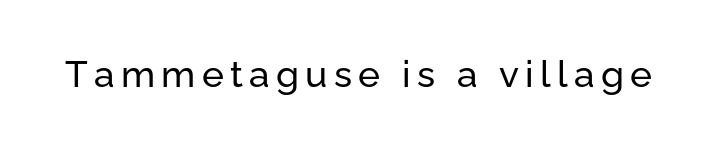
{"serif": "no", "italic": "no", "width": "normal", "stroke_contrast": "low", "x_height": "medium", "monospaced": "no", "underline": "no", "glyph_px": 37}
